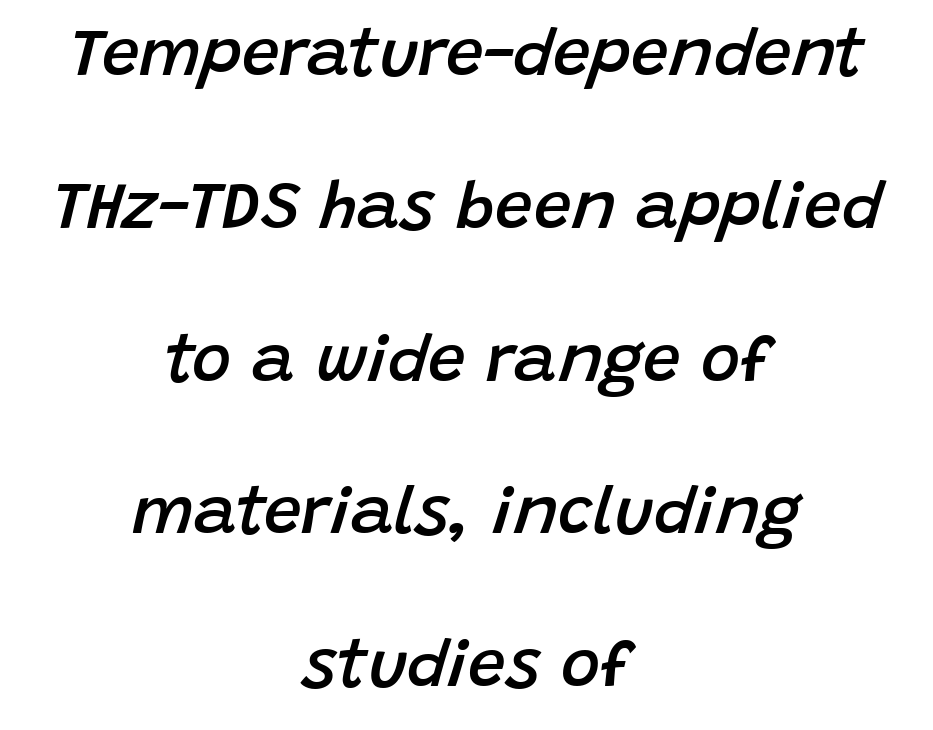
{"italic": "yes", "lean": "right", "slant_degrees": 15, "bold": "semi", "weight": "semibold", "width": "normal", "stroke_contrast": "low", "x_height": "large", "monospaced": "no", "underline": "no", "align": "center", "line_spacing": "loose", "line_spacing_ratio": 2.28, "letter_spacing": "normal", "letter_spacing_em": 0.0, "glyph_px": 67}
